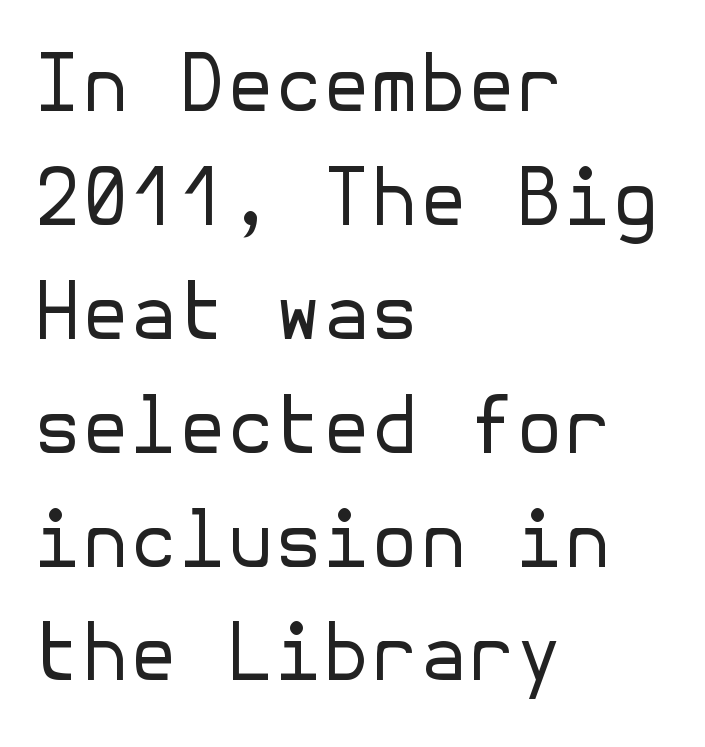
{"serif": "no", "italic": "no", "bold": "no", "weight": "regular", "width": "normal", "stroke_contrast": "low", "x_height": "medium", "underline": "no", "align": "left", "line_spacing": "normal", "line_spacing_ratio": 1.46, "letter_spacing": "normal", "letter_spacing_em": 0.0, "glyph_px": 78}
